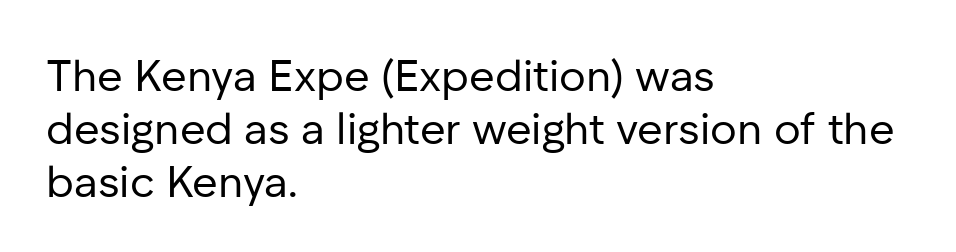
The image shows 44 px regular-weight sans-serif type, upright; set left-aligned, line spacing 1.2x, normal letter spacing, not underlined; low stroke contrast and a medium x-height.
